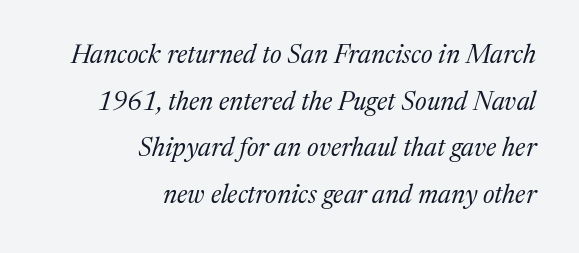
{"italic": "yes", "lean": "right", "slant_degrees": 17, "bold": "no", "underline": "no", "align": "right", "line_spacing_ratio": 1.79, "letter_spacing": "normal", "letter_spacing_em": 0.0, "glyph_px": 26}
